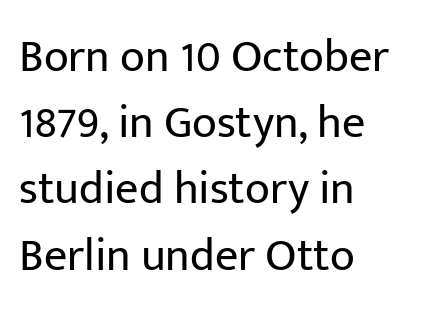
{"serif": "no", "italic": "no", "bold": "no", "weight": "regular", "width": "normal", "stroke_contrast": "low", "x_height": "medium", "monospaced": "no", "underline": "no", "align": "left", "line_spacing": "normal", "line_spacing_ratio": 1.44, "letter_spacing": "normal", "letter_spacing_em": 0.0, "glyph_px": 46}
